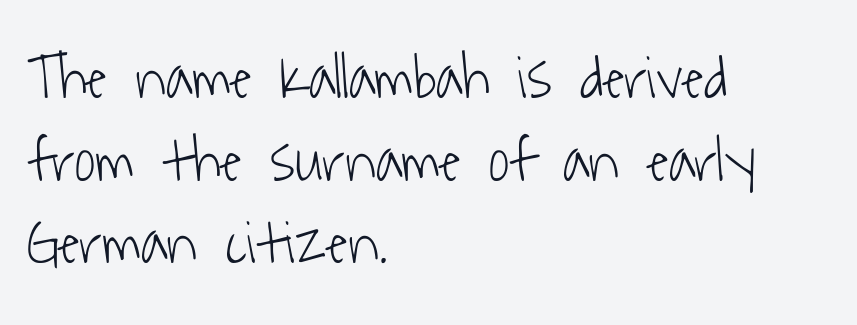
{"serif": "no", "bold": "no", "weight": "light", "width": "condensed", "stroke_contrast": "low", "x_height": "medium", "monospaced": "no", "underline": "no", "align": "left", "line_spacing": "normal", "line_spacing_ratio": 1.31, "letter_spacing": "normal", "letter_spacing_em": 0.0, "glyph_px": 63}
